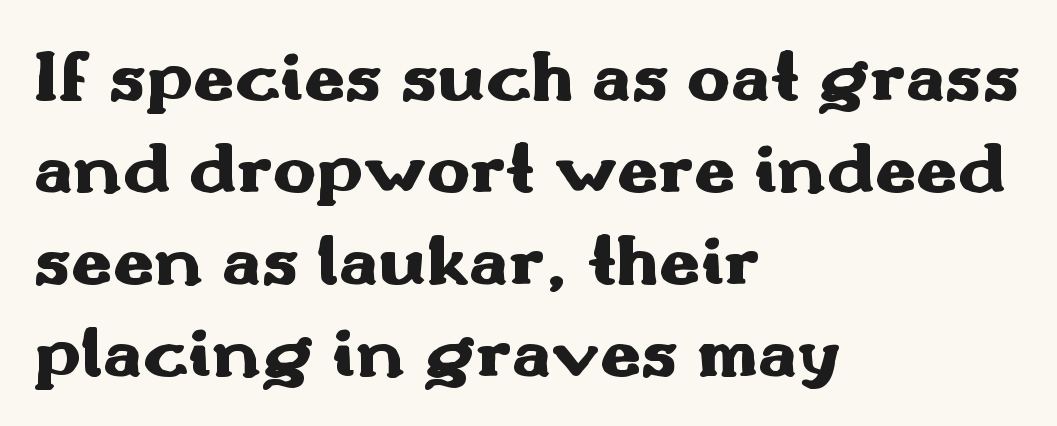
{"serif": "no", "italic": "no", "bold": "yes", "weight": "heavy", "width": "wide", "stroke_contrast": "medium", "x_height": "small", "monospaced": "no", "underline": "no", "align": "left", "line_spacing": "normal", "line_spacing_ratio": 1.26, "letter_spacing": "normal", "letter_spacing_em": 0.0, "glyph_px": 73}
